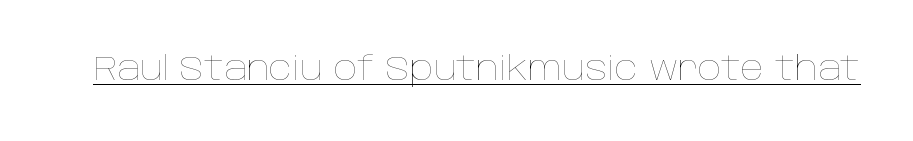
Q: Is the text bold? A: No.
Q: Is the text italic (slanted)? A: No, it is upright.
Q: Is the text underlined? A: Yes.
Q: Is the spacing between letters normal or unusually wide? A: Normal.
Q: Width (condensed, normal, or wide)? A: Normal.
Q: Stroke contrast? A: Low.
Q: x-height? A: Large.
Q: Monospaced? A: No.
